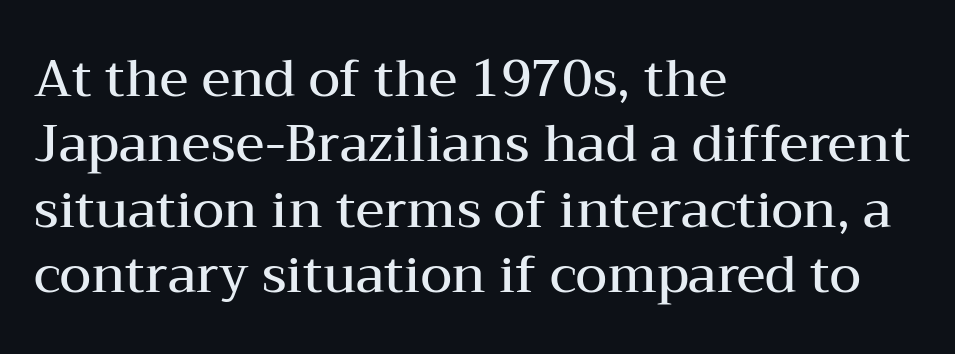
The image shows 51 px semibold, wide serif type, upright; set left-aligned, normal line spacing (1.28x), normal letter spacing, not underlined; medium stroke contrast and a medium x-height.
